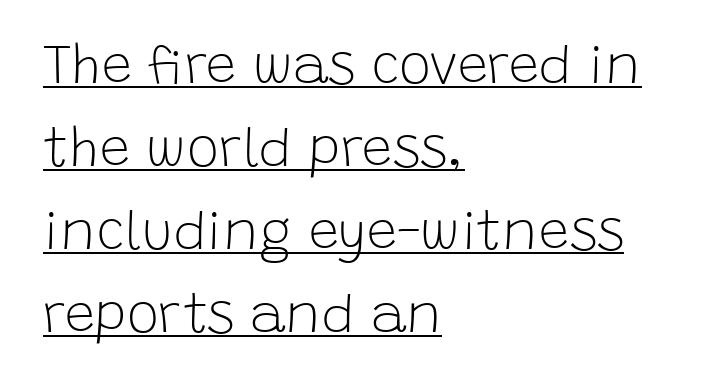
Q: Is the text bold? A: No.
Q: Is the text italic (slanted)? A: No, it is upright.
Q: Is the typeface a serif or a sans-serif typeface? A: Sans-serif.
Q: Is the text underlined? A: Yes.
Q: How is the paragraph aligned? A: Left-aligned.
Q: Is the spacing between letters normal or unusually wide? A: Normal.
Q: Is the spacing between lines tight, normal or loose? A: Normal.
Q: Width (condensed, normal, or wide)? A: Normal.
Q: Stroke contrast? A: Low.
Q: x-height? A: Large.
Q: Monospaced? A: No.
